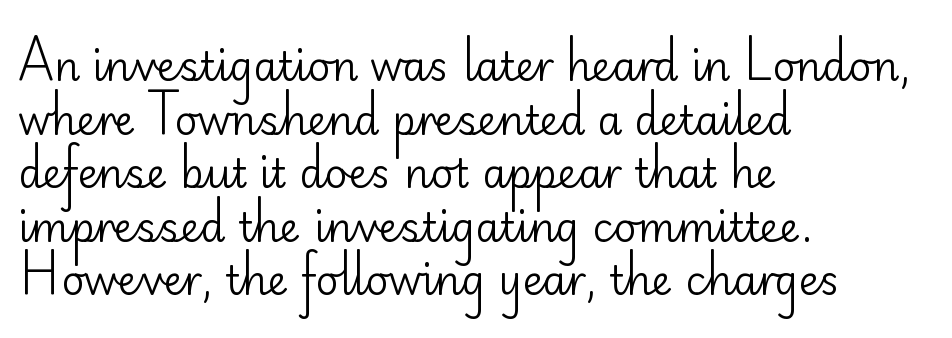
Unlike a traditional serif, this face leaves its strokes unadorned. This sample keeps an unexceptional amount of space between lines. The paragraph has a hard left edge and a soft right edge. Stems here are at most as thick as an everyday book face. Do the characters align in a grid? No, the font is proportional.
